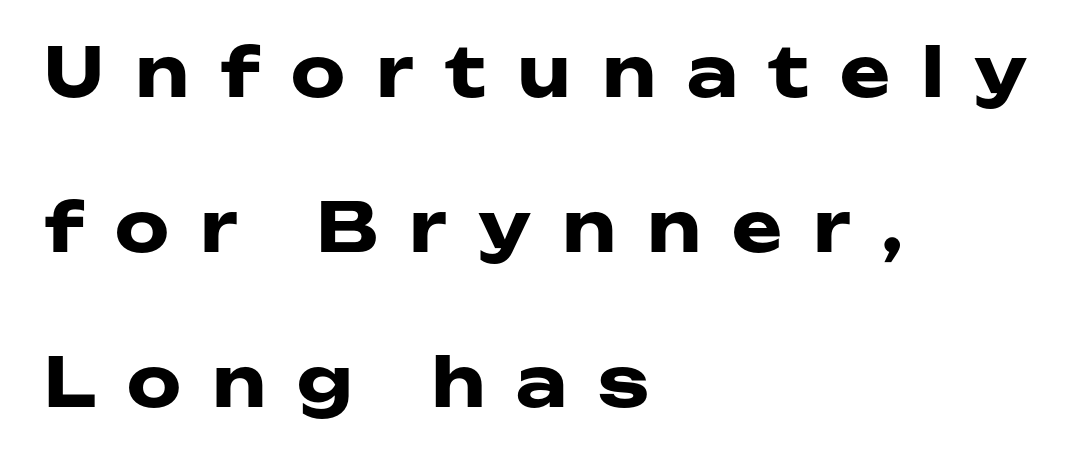
Style check: upright. Looks like regular typesetting: each glyph gets only the width it needs. The paragraph shown leans on its left margin. Typographic density is high because the face is bold. Descenders hang freely into open space. The passage shown has open, widely tracked lettering throughout.
